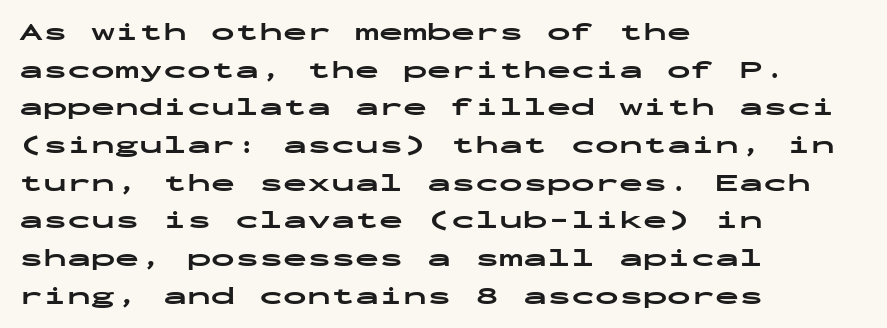
Heavy, bold letterforms. Quick note: underline off. The space between consecutive lines is moderate. This is roman type, the default non-slanted kind. The compositor pushed each line to the left boundary.
